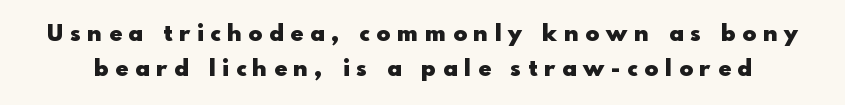
Has an underline been added? It has not. The letters are bold, with thick, heavy strokes. Horizontal bands of white between lines are of average thickness. Each word looks stretched out because of the extra space between its letters. This is roman type, the default non-slanted kind.
